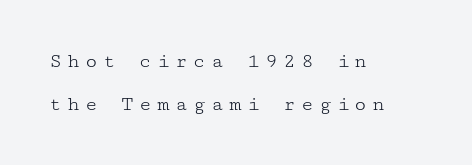
{"italic": "no", "bold": "no", "underline": "no", "align": "left", "line_spacing": "loose", "line_spacing_ratio": 2.04, "letter_spacing": "wide", "letter_spacing_em": 0.25, "glyph_px": 21}
